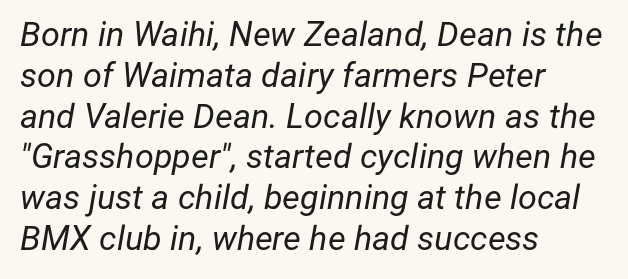
The image shows 34 px regular-weight type, italic (leaning right); set left-aligned, line spacing 1.2x, normal letter spacing, not underlined; low stroke contrast and a medium x-height.
